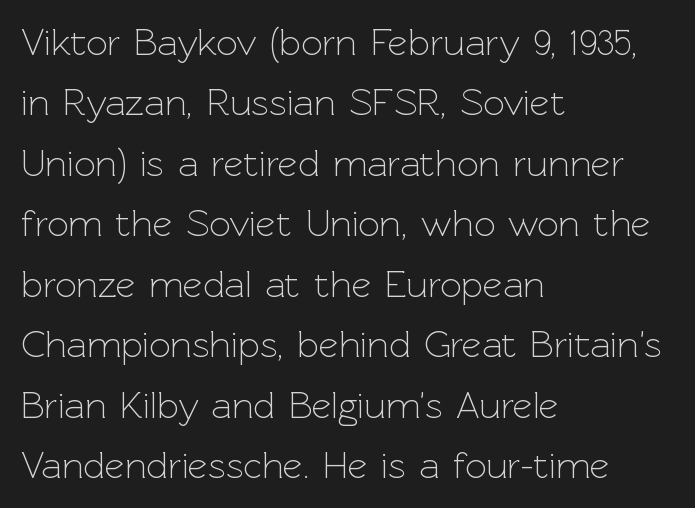
{"serif": "no", "italic": "no", "bold": "no", "weight": "light", "width": "normal", "x_height": "medium", "monospaced": "no", "underline": "no", "align": "left", "line_spacing": "normal", "line_spacing_ratio": 1.59, "letter_spacing": "normal", "letter_spacing_em": 0.0, "glyph_px": 38}
